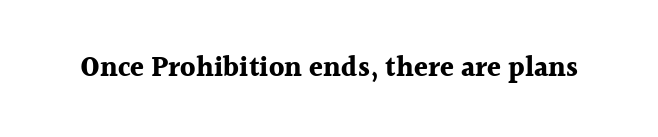
Q: Is the text bold? A: Yes.
Q: Is the text italic (slanted)? A: No, it is upright.
Q: Is the typeface a serif or a sans-serif typeface? A: Serif.
Q: Is the text underlined? A: No.
Q: Is the spacing between letters normal or unusually wide? A: Normal.
Q: Width (condensed, normal, or wide)? A: Normal.
Q: x-height? A: Medium.
Q: Monospaced? A: No.
